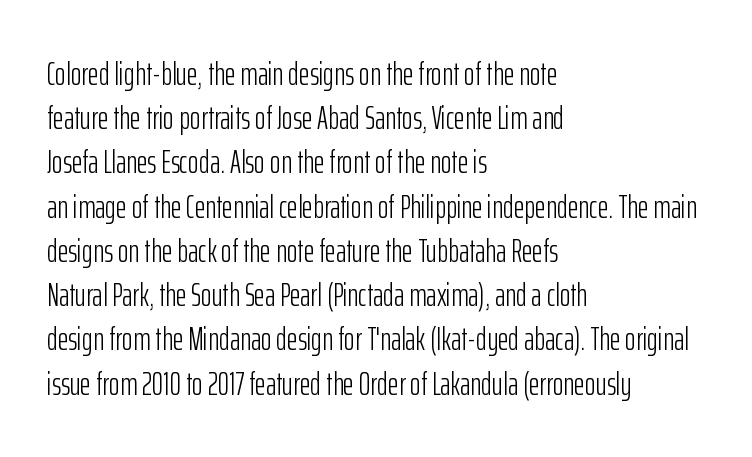
Q: Is the text bold? A: No.
Q: Is the text italic (slanted)? A: No, it is upright.
Q: Is the typeface a serif or a sans-serif typeface? A: Sans-serif.
Q: Is the text underlined? A: No.
Q: How is the paragraph aligned? A: Left-aligned.
Q: Is the spacing between letters normal or unusually wide? A: Normal.
Q: Is the spacing between lines tight, normal or loose? A: Normal.
Q: Width (condensed, normal, or wide)? A: Condensed.
Q: Stroke contrast? A: Low.
Q: x-height? A: Medium.
Q: Monospaced? A: No.
